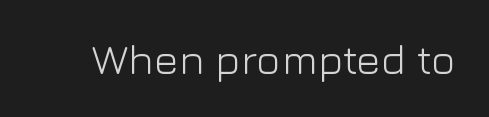
Q: Is the text bold? A: No.
Q: Is the text italic (slanted)? A: No, it is upright.
Q: Is the typeface a serif or a sans-serif typeface? A: Sans-serif.
Q: Is the text underlined? A: No.
Q: Is the spacing between letters normal or unusually wide? A: Normal.
Q: Width (condensed, normal, or wide)? A: Normal.
Q: Stroke contrast? A: Low.
Q: x-height? A: Medium.
Q: Monospaced? A: No.
